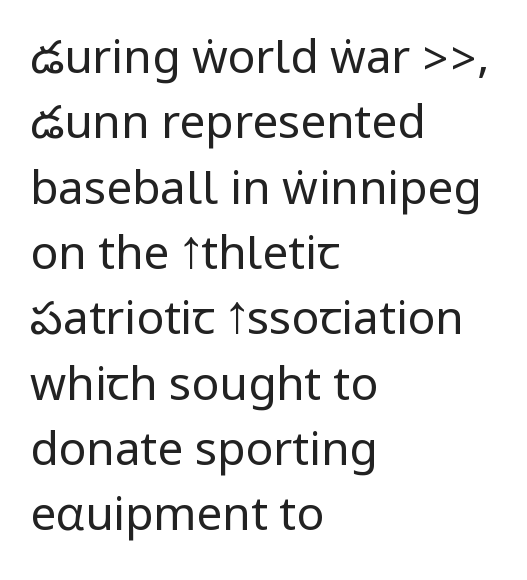
The image shows 46 px regular-weight, condensed sans-serif type, upright; set left-aligned, normal line spacing (1.42x), normal letter spacing, not underlined; low stroke contrast.
